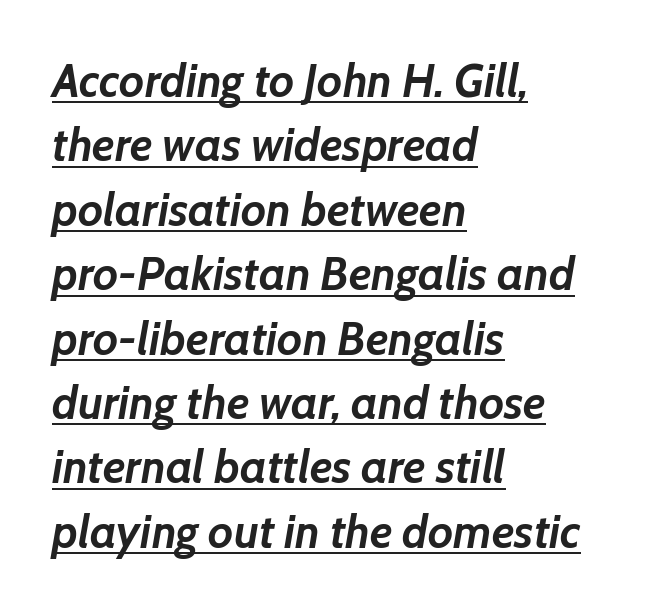
{"italic": "yes", "lean": "right", "slant_degrees": 7, "bold": "yes", "weight": "semibold", "width": "normal", "stroke_contrast": "low", "x_height": "medium", "monospaced": "no", "underline": "yes", "align": "left", "line_spacing": "normal", "line_spacing_ratio": 1.4, "letter_spacing": "normal", "letter_spacing_em": 0.0, "glyph_px": 46}
